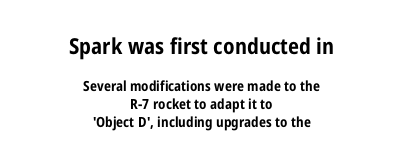
The image shows 22 px bold type, upright; set centered, normal line spacing (1.28x), normal letter spacing, not underlined; the first (top) block is 1.57x larger.
